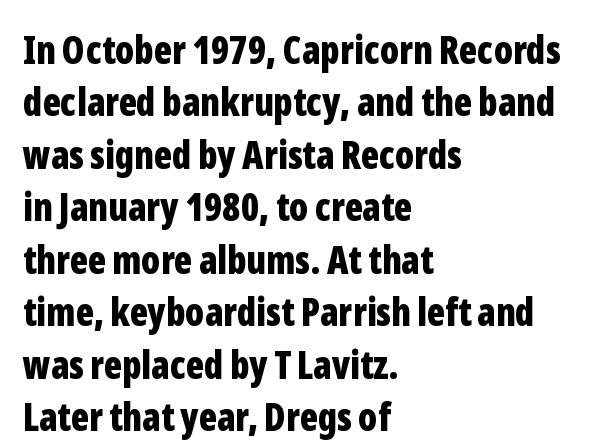
The image shows 38 px bold, condensed sans-serif type, upright; set left-aligned, normal line spacing (1.38x), normal letter spacing, not underlined; low stroke contrast and a medium x-height.
